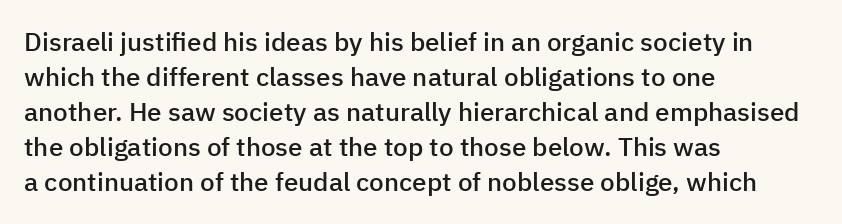
{"italic": "no", "bold": "semi", "underline": "no", "align": "left", "line_spacing": "normal", "line_spacing_ratio": 1.35, "letter_spacing": "normal", "letter_spacing_em": 0.0, "glyph_px": 26}
